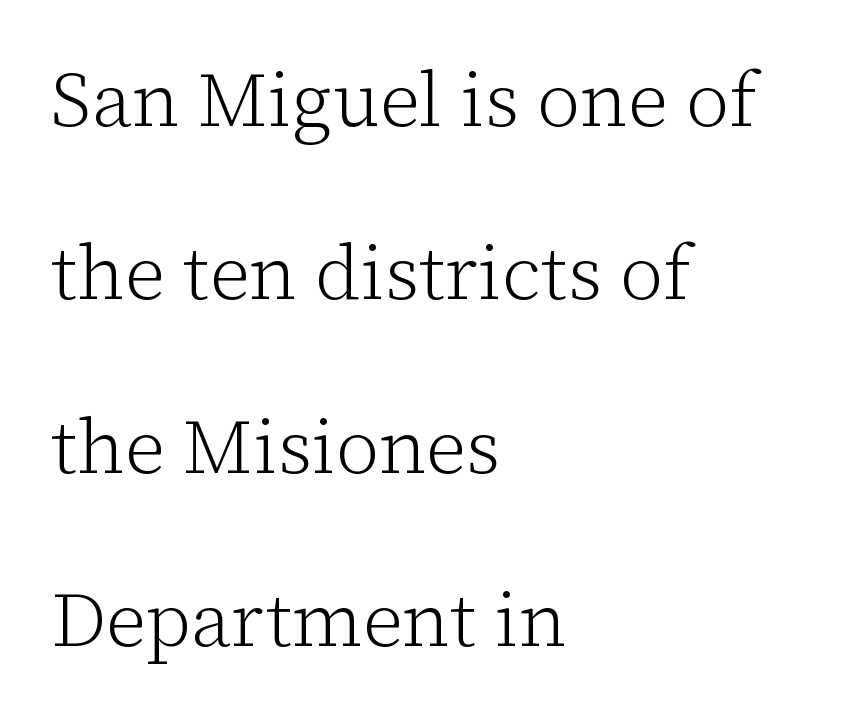
Q: Is the text bold? A: No.
Q: Is the text italic (slanted)? A: No, it is upright.
Q: Is the typeface a serif or a sans-serif typeface? A: Serif.
Q: Is the text underlined? A: No.
Q: How is the paragraph aligned? A: Left-aligned.
Q: Is the spacing between letters normal or unusually wide? A: Normal.
Q: Is the spacing between lines tight, normal or loose? A: Loose.
Q: Width (condensed, normal, or wide)? A: Normal.
Q: Stroke contrast? A: Low.
Q: x-height? A: Medium.
Q: Monospaced? A: No.
